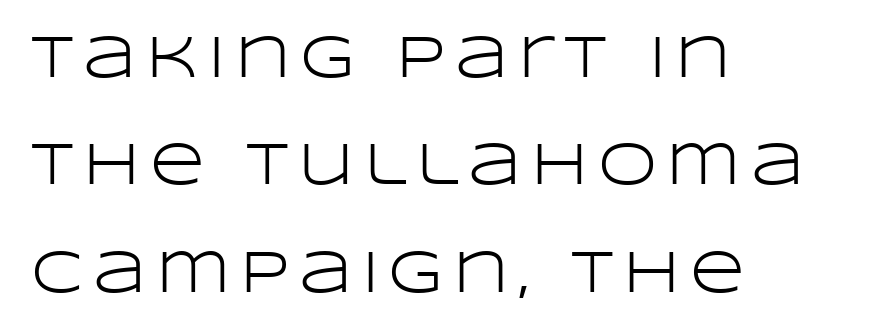
Q: Is the text bold? A: No.
Q: Is the text italic (slanted)? A: No, it is upright.
Q: Is the typeface a serif or a sans-serif typeface? A: Sans-serif.
Q: Is the text underlined? A: No.
Q: How is the paragraph aligned? A: Left-aligned.
Q: Width (condensed, normal, or wide)? A: Wide.
Q: Stroke contrast? A: Low.
Q: x-height? A: Large.
Q: Monospaced? A: No.
